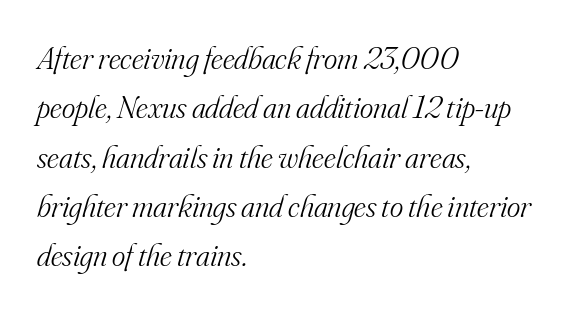
{"serif": "yes", "italic": "yes", "lean": "right", "slant_degrees": 16, "bold": "no", "weight": "light", "width": "normal", "stroke_contrast": "medium", "x_height": "small", "monospaced": "no", "underline": "no", "align": "left", "line_spacing": "normal", "line_spacing_ratio": 1.54, "letter_spacing": "normal", "letter_spacing_em": 0.0, "glyph_px": 32}
